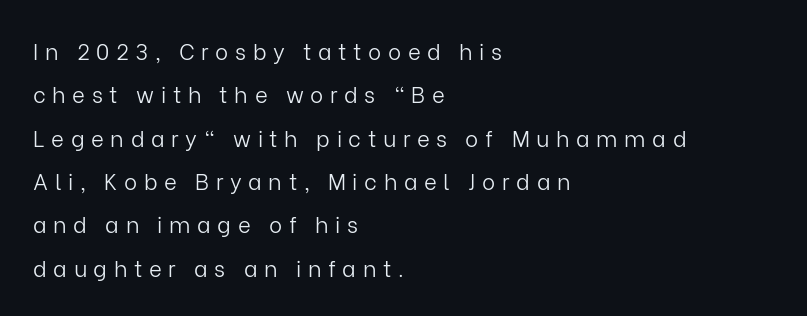
The lines are quadded left. The letters stand upright; this is a roman face. The typeface has the unassuming heft of standard copy or less. The letters are spread apart with noticeably loose tracking. The passage shown is not underscored anywhere. Leading: increased.
